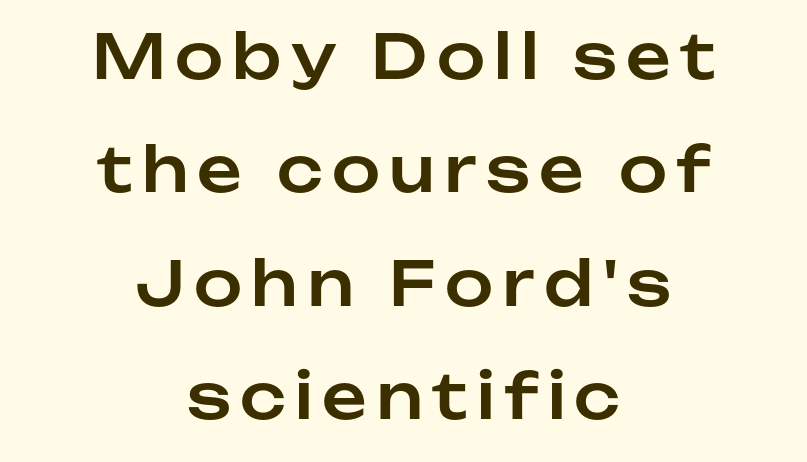
{"serif": "no", "italic": "no", "width": "normal", "stroke_contrast": "low", "x_height": "medium", "monospaced": "no", "underline": "no", "align": "center", "line_spacing_ratio": 1.83, "glyph_px": 62}
